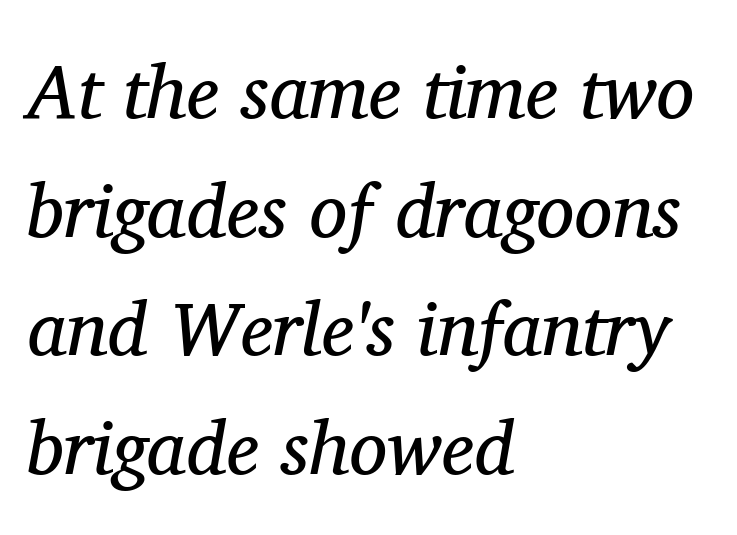
Unbolded letterforms with no extra heft. A typesetter would label this face a serif. A typesetter would call this proportional, since set widths differ per character. A student would call this left alignment; a typographer would say flush left, rag right. Is the letter spacing exaggerated? No — it looks like the ordinary default.
